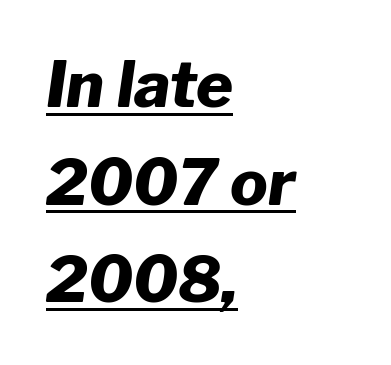
{"italic": "yes", "lean": "right", "slant_degrees": 8, "bold": "yes", "weight": "heavy", "width": "normal", "stroke_contrast": "low", "x_height": "medium", "monospaced": "no", "underline": "yes", "align": "left", "line_spacing": "normal", "line_spacing_ratio": 1.55, "letter_spacing": "normal", "letter_spacing_em": 0.0, "glyph_px": 63}
